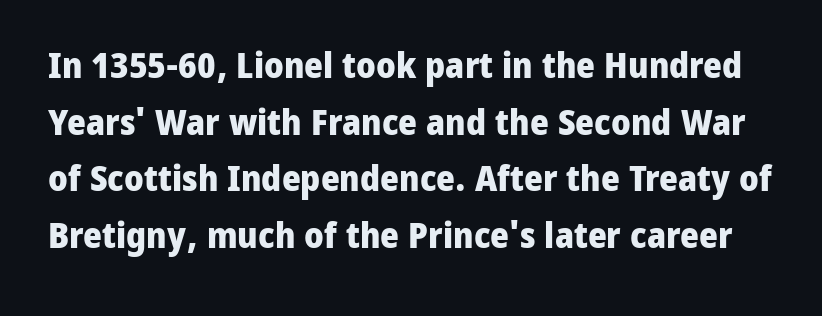
{"serif": "no", "italic": "no", "bold": "yes", "weight": "heavy", "width": "normal", "stroke_contrast": "low", "x_height": "medium", "monospaced": "no", "underline": "no", "line_spacing": "normal", "line_spacing_ratio": 1.57, "letter_spacing": "normal", "letter_spacing_em": 0.0, "glyph_px": 36}
